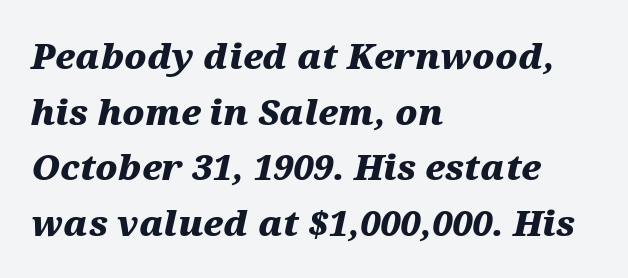
The image shows 35 px heavy, wide type, italic (leaning right); set left-aligned, normal line spacing (1.59x), normal letter spacing, not underlined; medium stroke contrast and a medium x-height.
